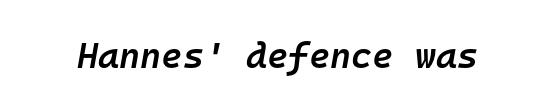
The image shows 36 px semibold type, italic (leaning right), monospaced; set normal letter spacing, not underlined; low stroke contrast and a medium x-height.
